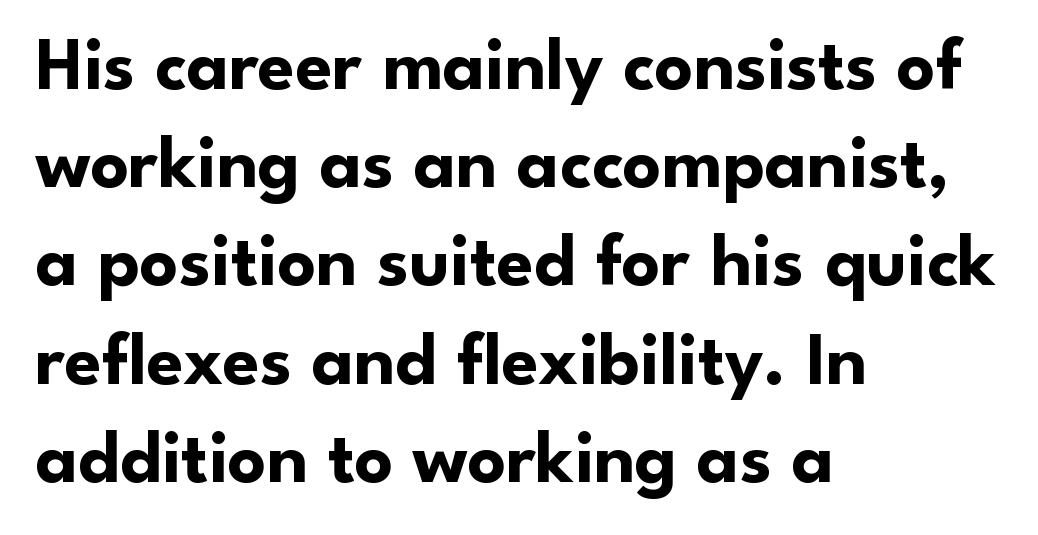
{"serif": "no", "italic": "no", "bold": "yes", "weight": "bold", "width": "normal", "stroke_contrast": "low", "x_height": "small", "monospaced": "no", "underline": "no", "align": "left", "line_spacing": "normal", "line_spacing_ratio": 1.31, "letter_spacing": "normal", "letter_spacing_em": 0.0, "glyph_px": 75}
